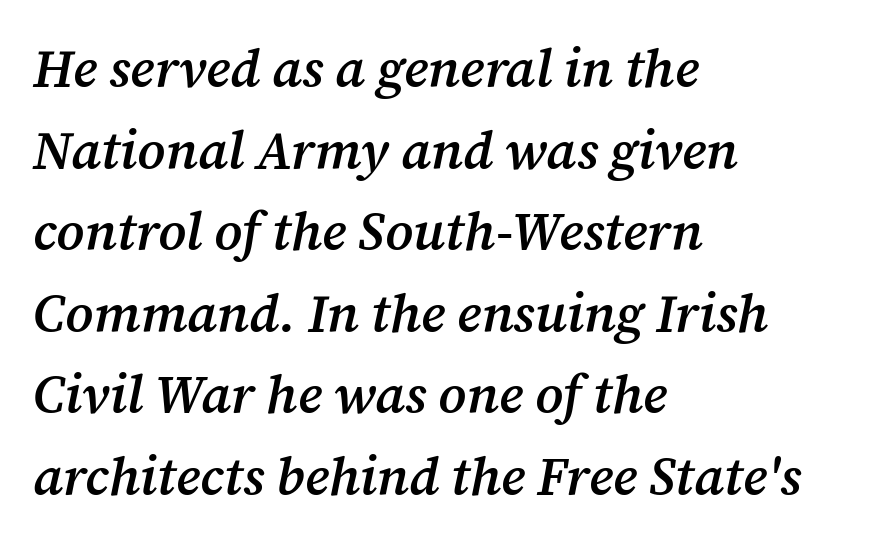
Reading down the column, the eye jumps a familiar distance to each next line. Tracking here is standard; glyphs follow each other at the usual distance. Is the type slanted? Yes — the strokes lean at a clear angle. Descender tails drop into unmarked territory. Yep, those are serifs on the letters.
